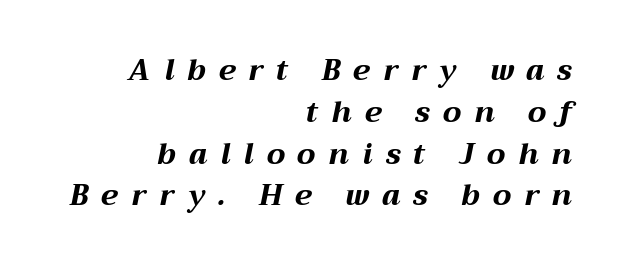
Q: Is the text bold? A: Yes.
Q: Is the text italic (slanted)? A: Yes, it leans right by about 12 degrees.
Q: Is the text underlined? A: No.
Q: How is the paragraph aligned? A: Right-aligned.
Q: Is the spacing between letters normal or unusually wide? A: Unusually wide.
Q: Is the spacing between lines tight, normal or loose? A: Normal.
Q: Width (condensed, normal, or wide)? A: Wide.
Q: Stroke contrast? A: Medium.
Q: x-height? A: Medium.
Q: Monospaced? A: No.
